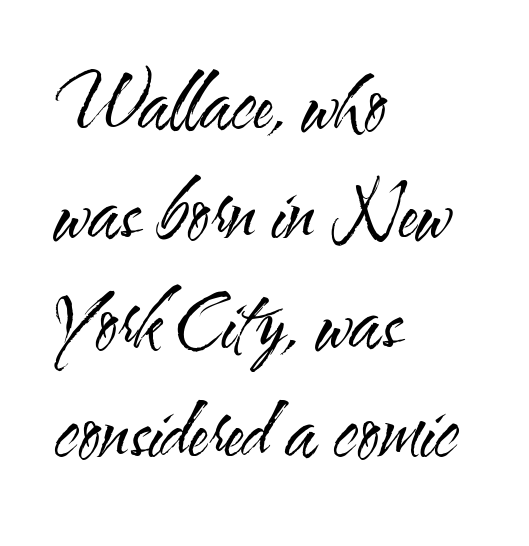
The image shows 75 px regular-weight, condensed sans-serif type; set left-aligned, normal line spacing (1.46x), normal letter spacing, not underlined; medium stroke contrast and a small x-height.
